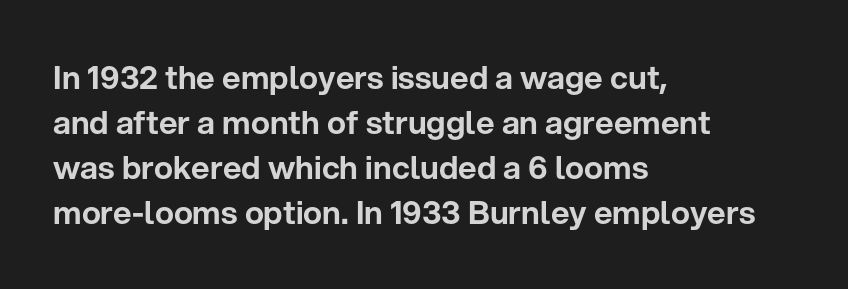
Q: Is the text italic (slanted)? A: No, it is upright.
Q: Is the typeface a serif or a sans-serif typeface? A: Sans-serif.
Q: Is the text underlined? A: No.
Q: How is the paragraph aligned? A: Left-aligned.
Q: Is the spacing between letters normal or unusually wide? A: Normal.
Q: Is the spacing between lines tight, normal or loose? A: Normal.
Q: Width (condensed, normal, or wide)? A: Normal.
Q: Stroke contrast? A: Low.
Q: x-height? A: Medium.
Q: Monospaced? A: No.
